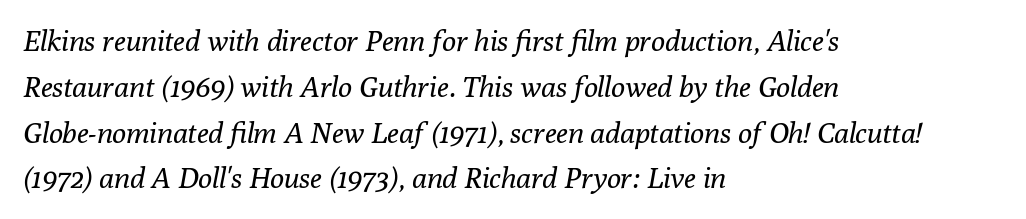
The image shows 29 px regular-weight serif type, italic (leaning right); set left-aligned, normal line spacing (1.58x), normal letter spacing, not underlined; low stroke contrast and a medium x-height.
